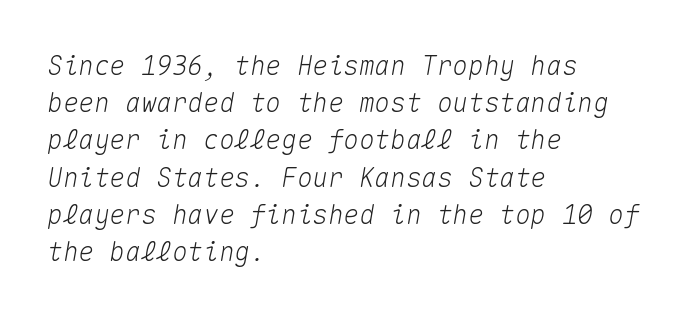
Q: Is the text italic (slanted)? A: Yes, it leans right by about 10 degrees.
Q: Is the text underlined? A: No.
Q: How is the paragraph aligned? A: Left-aligned.
Q: Is the spacing between letters normal or unusually wide? A: Normal.
Q: Is the spacing between lines tight, normal or loose? A: Normal.
